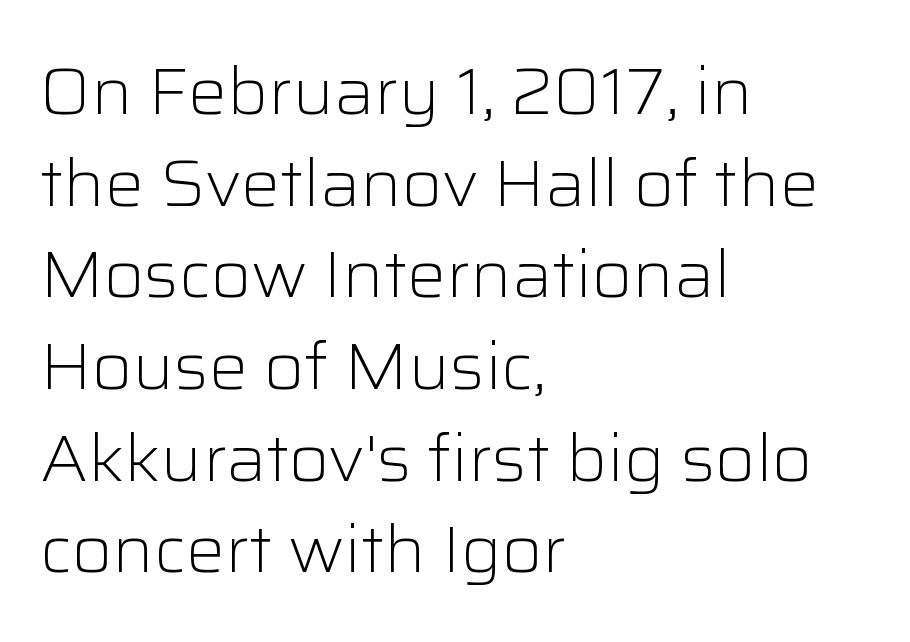
The image shows 65 px light sans-serif type, upright; set left-aligned, normal line spacing (1.41x), normal letter spacing, not underlined; low stroke contrast and a medium x-height.
